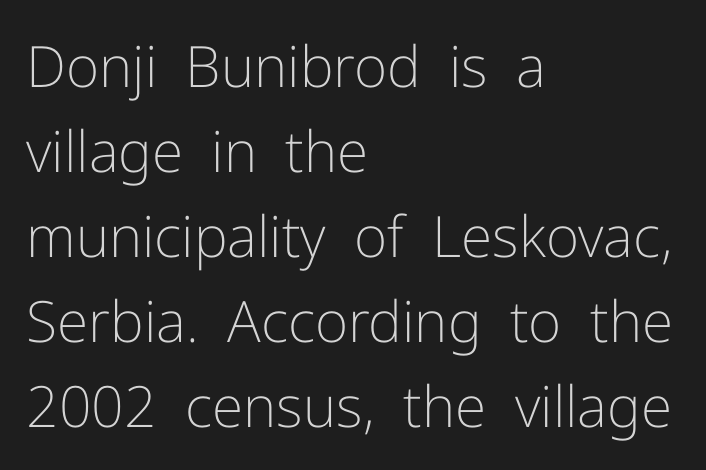
The letters stand straight up with perfectly vertical stems. Line beginnings align vertically; line endings do not. The face used here is proportionally spaced, like ordinary book or web type. Characters follow at the spacing the type designer built in. The vertical gap from one line to the next is medium. Is this a heavy cut? Hardly; it is regular or lighter.
